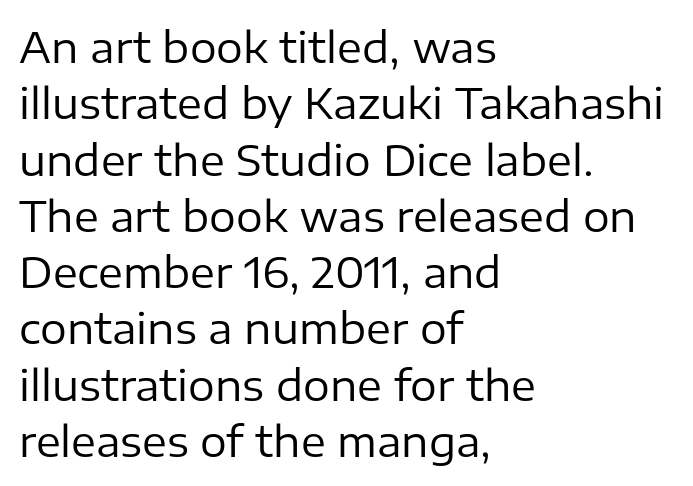
{"serif": "no", "italic": "no", "bold": "no", "weight": "regular", "width": "normal", "stroke_contrast": "low", "x_height": "medium", "monospaced": "no", "underline": "no", "align": "left", "line_spacing": "normal", "line_spacing_ratio": 1.34, "letter_spacing": "normal", "letter_spacing_em": 0.0, "glyph_px": 42}
